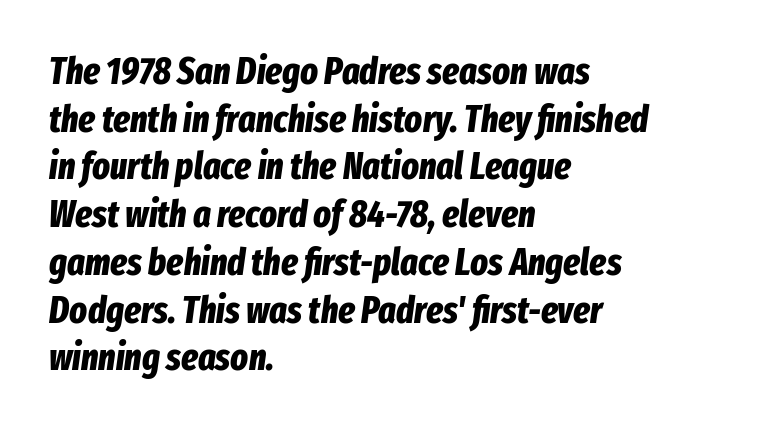
It's the slanting kind of type. Notice how descenders clear the ascenders below comfortably — that's standard leading. Short and long lines alike share a common starting point at left. You could not count columns in this text — the font is proportionally spaced. The characters look thick and weighty, a clear bold. This rendering features lettering with no underline.
